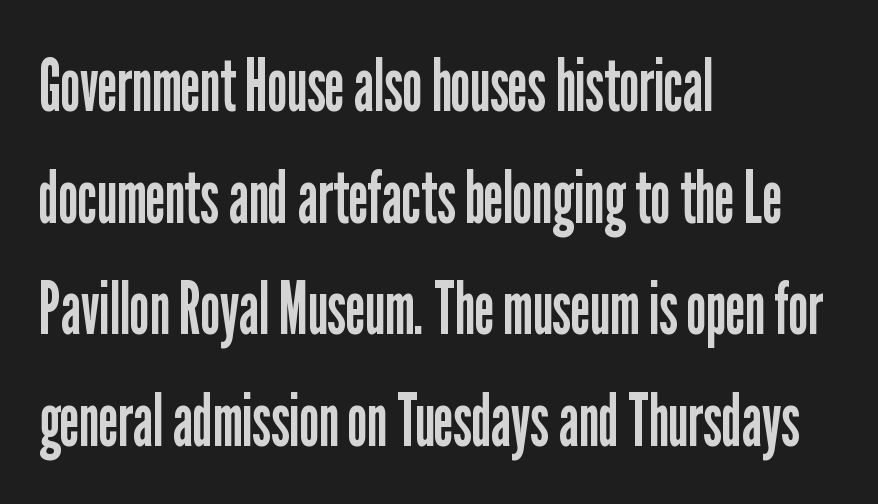
{"serif": "no", "italic": "no", "bold": "no", "weight": "regular", "width": "condensed", "stroke_contrast": "low", "x_height": "medium", "monospaced": "no", "underline": "no", "align": "left", "line_spacing": "normal", "line_spacing_ratio": 1.51, "letter_spacing": "normal", "letter_spacing_em": 0.0, "glyph_px": 74}
